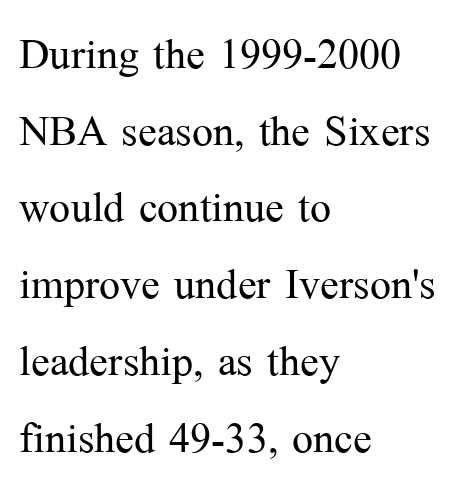
Q: Is the text bold? A: No.
Q: Is the text italic (slanted)? A: No, it is upright.
Q: Is the typeface a serif or a sans-serif typeface? A: Serif.
Q: Is the text underlined? A: No.
Q: How is the paragraph aligned? A: Left-aligned.
Q: Is the spacing between letters normal or unusually wide? A: Normal.
Q: Is the spacing between lines tight, normal or loose? A: Normal.
Q: Width (condensed, normal, or wide)? A: Normal.
Q: Stroke contrast? A: Medium.
Q: x-height? A: Medium.
Q: Monospaced? A: No.
